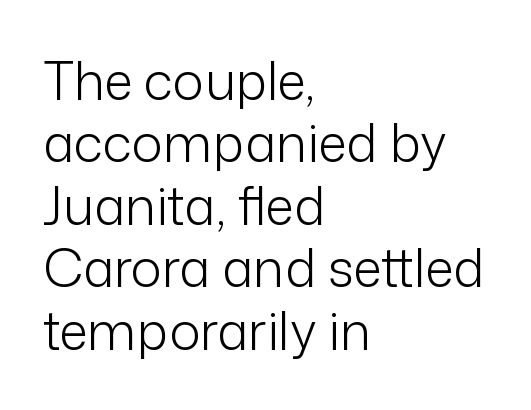
In terms of letterform style, serifs are entirely absent. In terms of letterspacing, this is plain default setting. Unmarked baselines from the first word to the last. Where is the straight margin? On the left. These lines were composed using upright roman letters.
